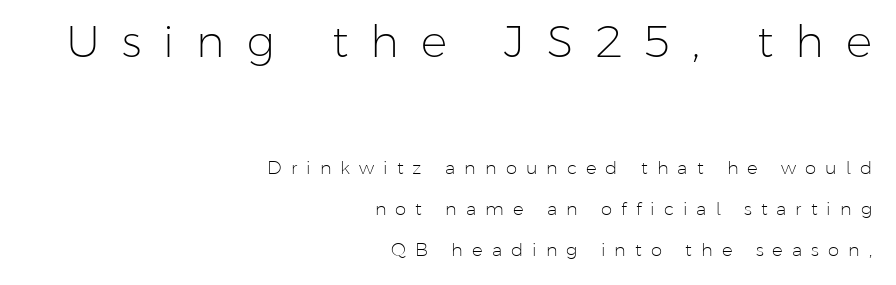
The image shows 44 px light sans-serif type, upright; set right-aligned, loose line spacing (2.29x), unusually wide letter spacing (+0.5 em), not underlined; the first (top) block is 2.44x larger; low stroke contrast and a medium x-height.
